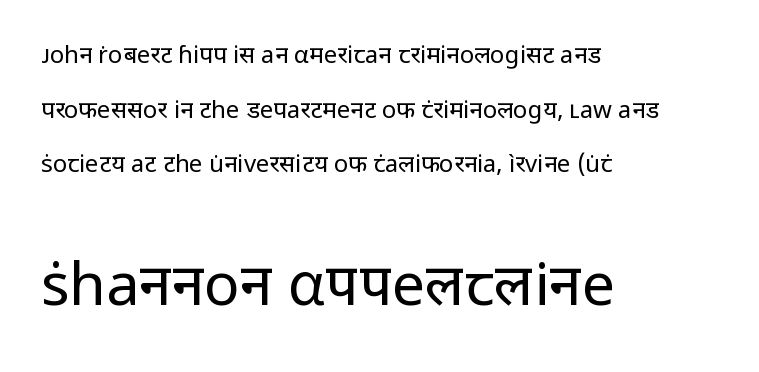
The image shows 59 px regular-weight sans-serif type, upright; set left-aligned, loose line spacing (2.28x), normal letter spacing, not underlined; the second (bottom) block is 2.46x larger; low stroke contrast and a medium x-height.
